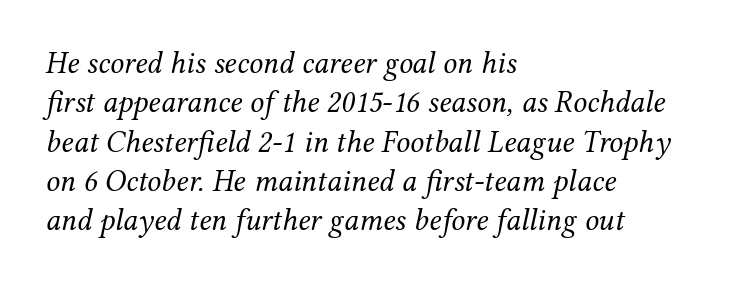
The image shows 31 px regular-weight serif type, italic (leaning right); set left-aligned, normal line spacing (1.27x), normal letter spacing, not underlined; medium stroke contrast and a medium x-height.
